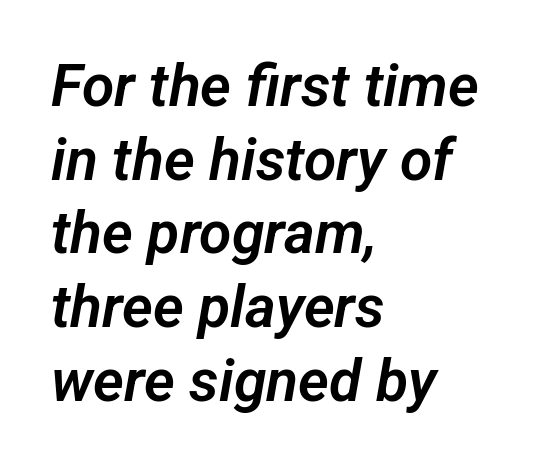
Q: Is the typeface a serif or a sans-serif typeface? A: Sans-serif.
Q: Is the text underlined? A: No.
Q: How is the paragraph aligned? A: Left-aligned.
Q: Is the spacing between letters normal or unusually wide? A: Normal.
Q: Is the spacing between lines tight, normal or loose? A: Normal.
Q: Width (condensed, normal, or wide)? A: Normal.
Q: Stroke contrast? A: Low.
Q: x-height? A: Medium.
Q: Monospaced? A: No.
